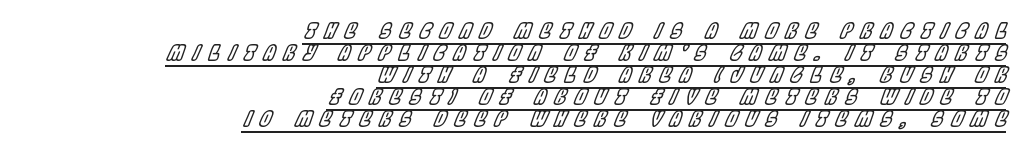
Beneath each row of characters lies a ruled line. The lettering tilts uniformly, giving the passage an italic look. Vertically, the passage feels compressed, each row crowding the next. What stands out about the letter spacing? Its width — letters are far apart. The rag falls on the left side of this text block.
